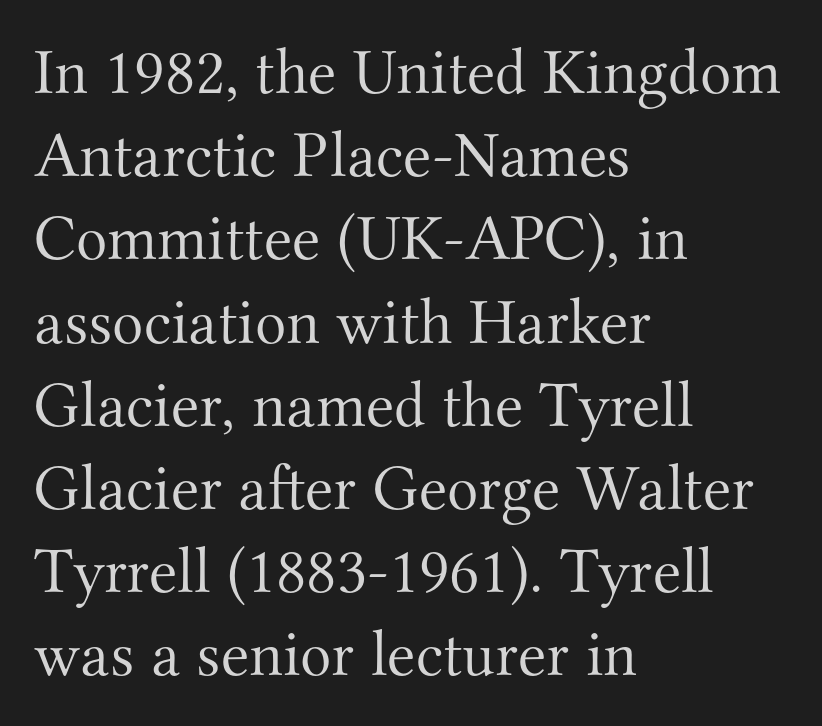
The image shows 65 px light serif type, upright; set left-aligned, normal line spacing (1.28x), normal letter spacing, not underlined; medium stroke contrast and a small x-height.
